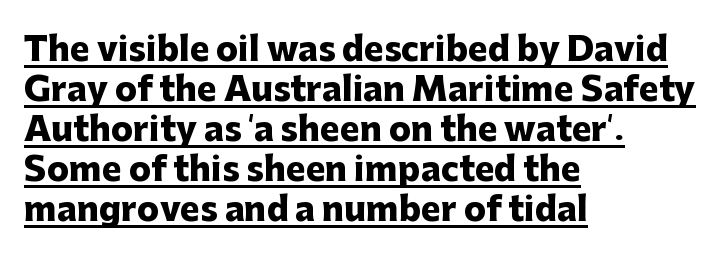
Underline: present. The rag falls on the right side of this text block. The rendering shows plain stroke endings on the letterforms — a sans-serif design. The rendering keeps characters at their native spacing.
